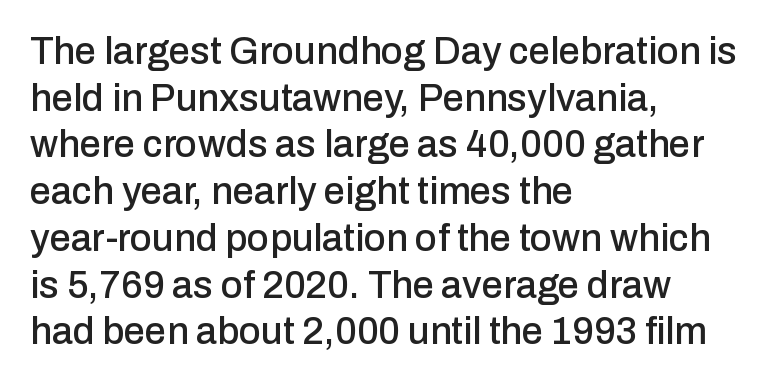
The image shows 38 px sans-serif type, upright; set left-aligned, line spacing 1.23x, normal letter spacing, not underlined; low stroke contrast and a medium x-height.
